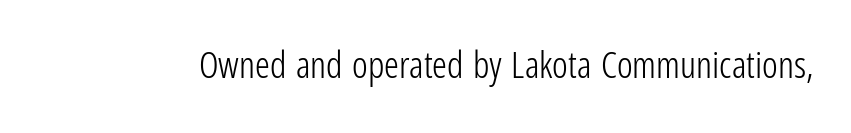
The image shows 37 px light, condensed sans-serif type, upright; set normal letter spacing, not underlined; low stroke contrast and a medium x-height.
